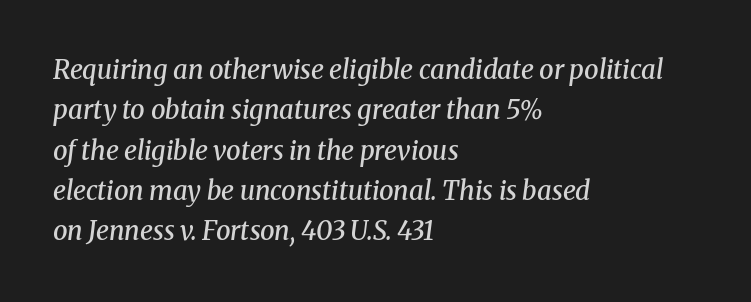
The image shows 26 px text type, italic (leaning right); set left-aligned, normal line spacing (1.55x), normal letter spacing, not underlined.
